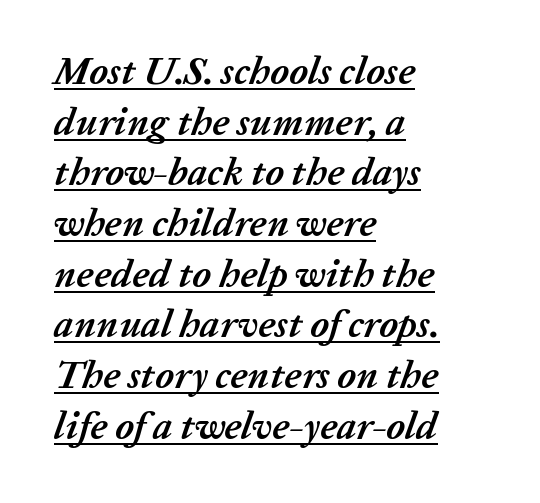
The axis of the letterforms is tilted away from vertical. Here the designer chose a conventional face with non-uniform glyph widths. Nobody touched the tracking dial on this one. Reading down the column, the eye jumps a familiar distance to each next line.
